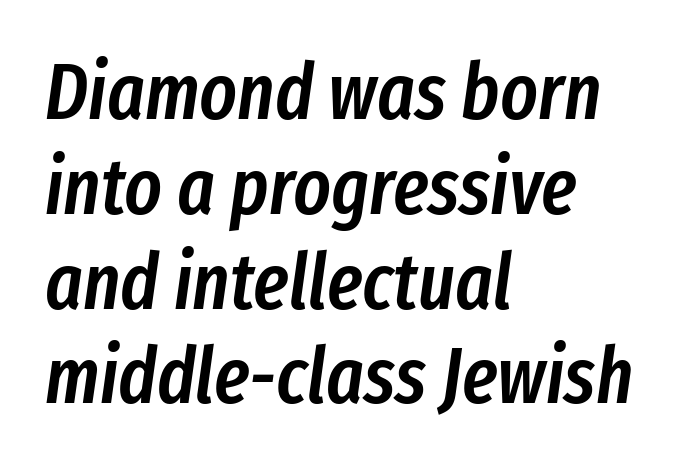
The image shows 79 px semibold, condensed type, italic (leaning right); set left-aligned, line spacing 1.2x, normal letter spacing, not underlined; low stroke contrast and a medium x-height.
